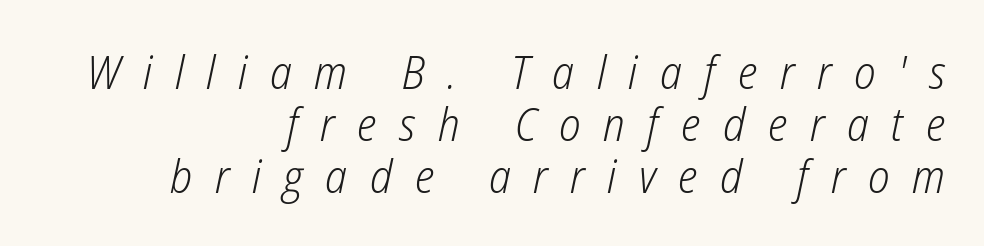
The image shows 46 px light, condensed type, italic (leaning right); set right-aligned, tight line spacing (1.13x), unusually wide letter spacing (+0.49 em), not underlined; low stroke contrast and a medium x-height.
